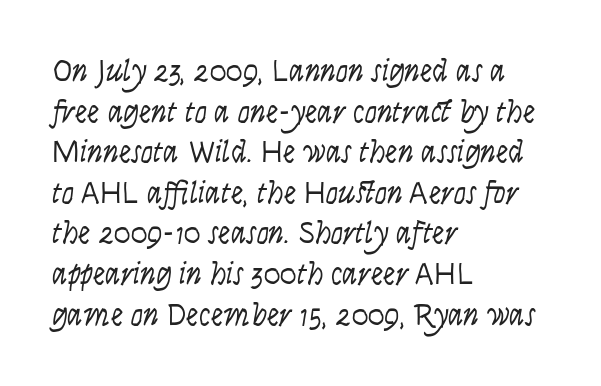
Q: Is the text bold? A: No.
Q: Is the text italic (slanted)? A: Yes.
Q: Is the typeface a serif or a sans-serif typeface? A: Sans-serif.
Q: Is the text underlined? A: No.
Q: How is the paragraph aligned? A: Left-aligned.
Q: Is the spacing between letters normal or unusually wide? A: Normal.
Q: Is the spacing between lines tight, normal or loose? A: Normal.
Q: Width (condensed, normal, or wide)? A: Condensed.
Q: Stroke contrast? A: Low.
Q: x-height? A: Large.
Q: Monospaced? A: No.
